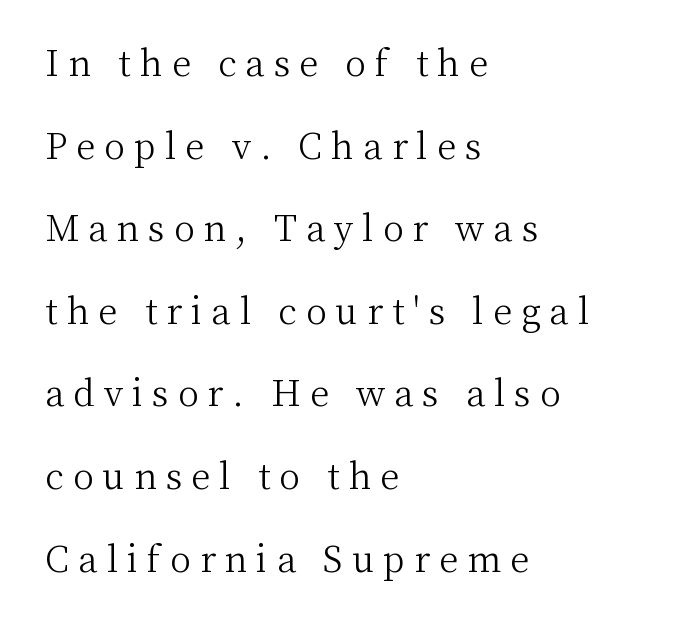
Weight: regular or lighter. Each letter keeps its own natural width here, so spacing adapts to shape. One-word summary of the alignment: left. Bare-footed words on every line. A serif font was chosen for this passage.
